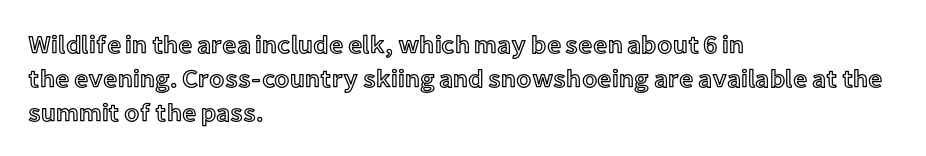
{"italic": "no", "underline": "no", "align": "left", "line_spacing": "normal", "line_spacing_ratio": 1.36, "letter_spacing": "normal", "letter_spacing_em": 0.0, "glyph_px": 25}
